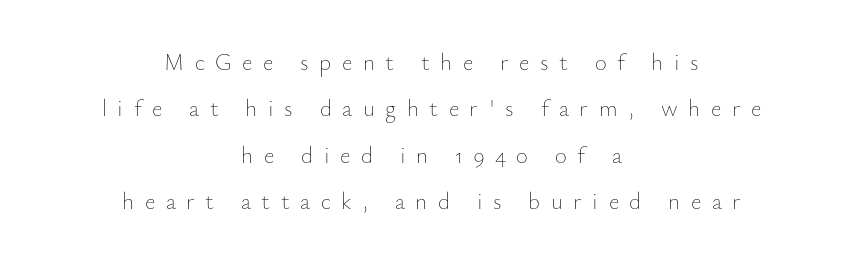
Q: Is the text bold? A: No.
Q: Is the text italic (slanted)? A: No, it is upright.
Q: Is the text underlined? A: No.
Q: How is the paragraph aligned? A: Centered.
Q: Is the spacing between letters normal or unusually wide? A: Unusually wide.
Q: Is the spacing between lines tight, normal or loose? A: Loose.
